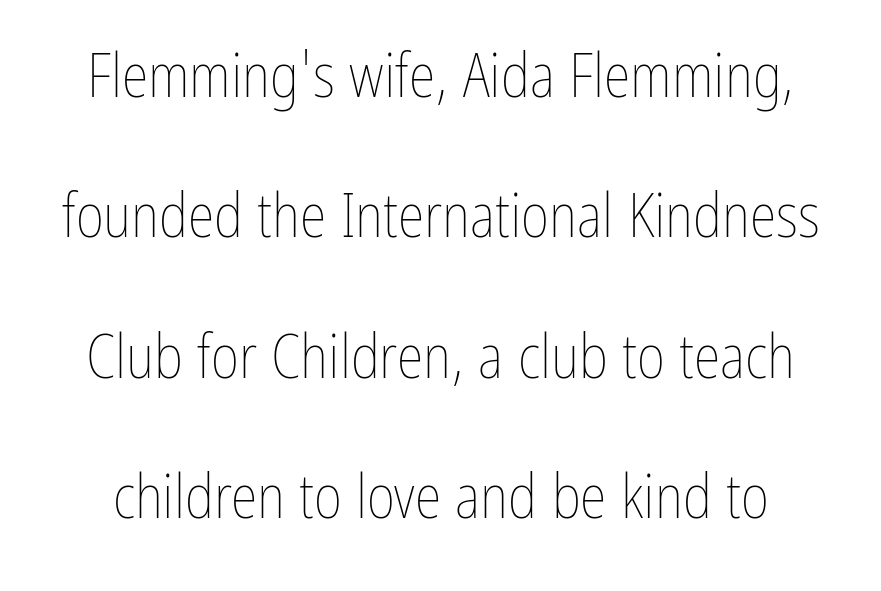
{"italic": "no", "bold": "no", "weight": "thin", "width": "condensed", "stroke_contrast": "low", "x_height": "medium", "monospaced": "no", "underline": "no", "line_spacing": "loose", "line_spacing_ratio": 2.3, "letter_spacing": "normal", "letter_spacing_em": 0.0, "glyph_px": 61}
